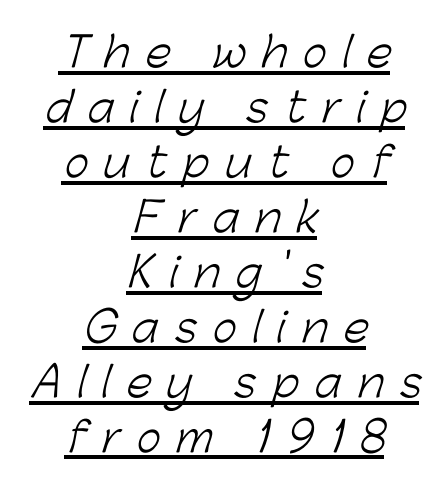
The passage shown is not bold in any degree. Regarding serifs, this sample does without them. Notice how a bar underscores the lettering throughout. Summary of vertical rhythm: regular, with standard interline spacing. The tracking reads as deliberately expanded to a designer's eye.
